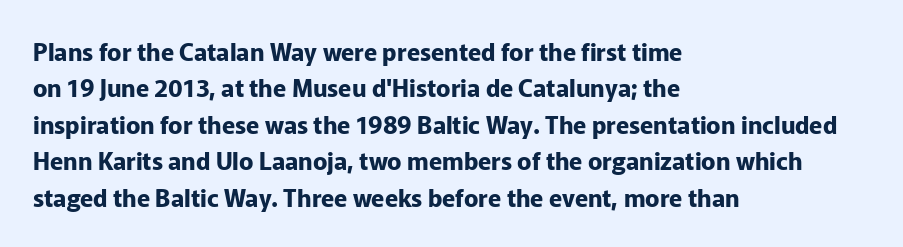
Q: Is the text bold? A: Yes.
Q: Is the text italic (slanted)? A: No, it is upright.
Q: Is the text underlined? A: No.
Q: How is the paragraph aligned? A: Left-aligned.
Q: Is the spacing between letters normal or unusually wide? A: Normal.
Q: Is the spacing between lines tight, normal or loose? A: Normal.
